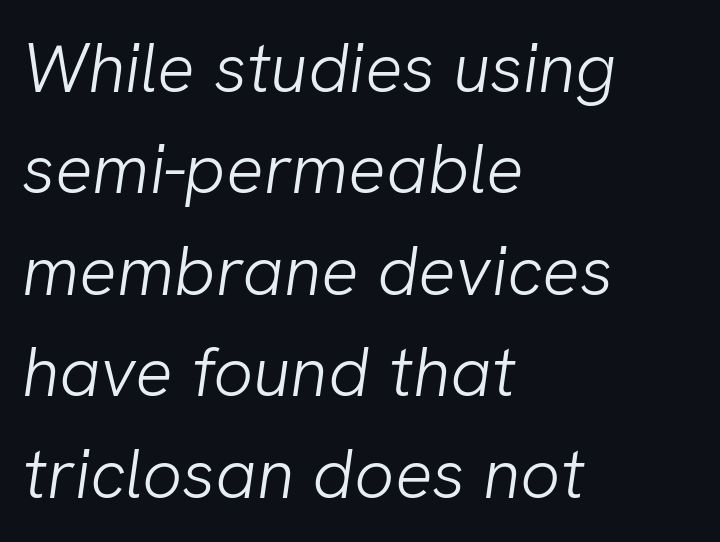
Q: Is the text bold? A: No.
Q: Is the typeface a serif or a sans-serif typeface? A: Sans-serif.
Q: Is the text underlined? A: No.
Q: How is the paragraph aligned? A: Left-aligned.
Q: Is the spacing between letters normal or unusually wide? A: Normal.
Q: Is the spacing between lines tight, normal or loose? A: Normal.
Q: Width (condensed, normal, or wide)? A: Normal.
Q: Stroke contrast? A: Low.
Q: x-height? A: Medium.
Q: Monospaced? A: No.
